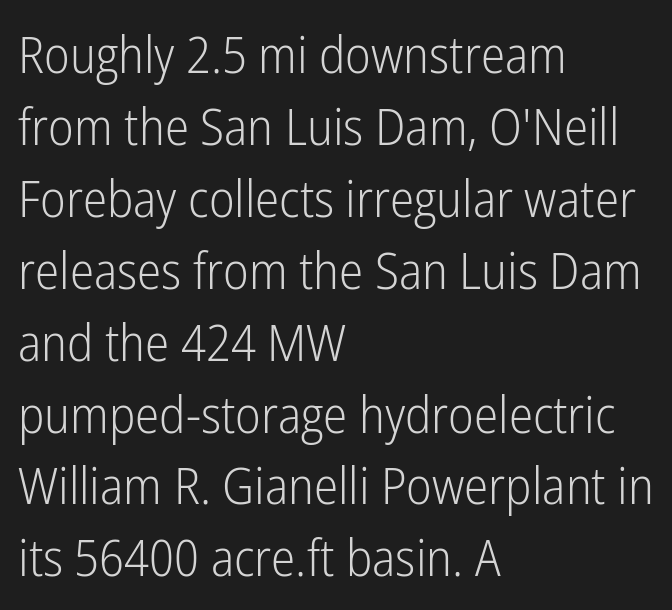
Teacher's note: observe the even left margin — that is flush-left alignment. You could call the tracking neutral — neither tight nor loose. A light-to-regular cut is what we see here. If you drew a line through each stem, it would be perfectly vertical.
